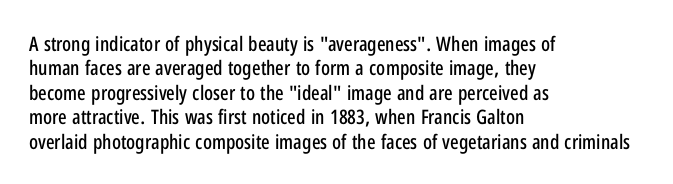
Look at the tracking — it's just the regular setting, nothing added. Horizontal alignment here is leftward, the default for most running prose. Clear beneath every line of the passage. Unlike italic type, these characters show no tilt at all.
